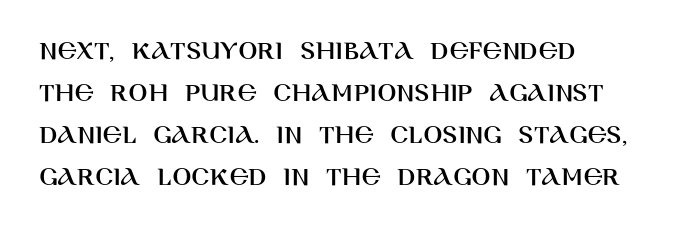
The image shows 28 px sans-serif type, upright; set left-aligned, normal line spacing (1.5x), normal letter spacing, not underlined; high stroke contrast and a large x-height.
